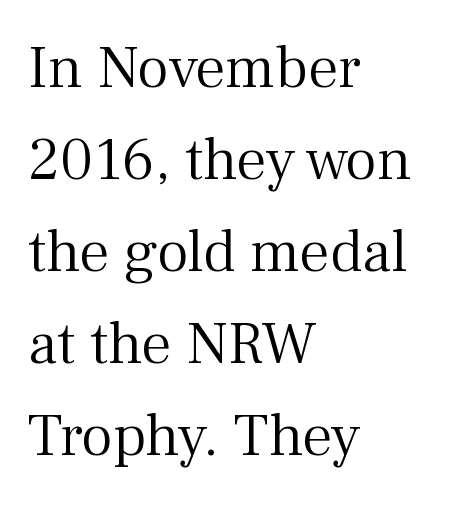
Q: Is the text bold? A: No.
Q: Is the text italic (slanted)? A: No, it is upright.
Q: Is the typeface a serif or a sans-serif typeface? A: Serif.
Q: Is the text underlined? A: No.
Q: How is the paragraph aligned? A: Left-aligned.
Q: Is the spacing between letters normal or unusually wide? A: Normal.
Q: Is the spacing between lines tight, normal or loose? A: Normal.
Q: Width (condensed, normal, or wide)? A: Normal.
Q: Stroke contrast? A: Medium.
Q: x-height? A: Medium.
Q: Monospaced? A: No.
